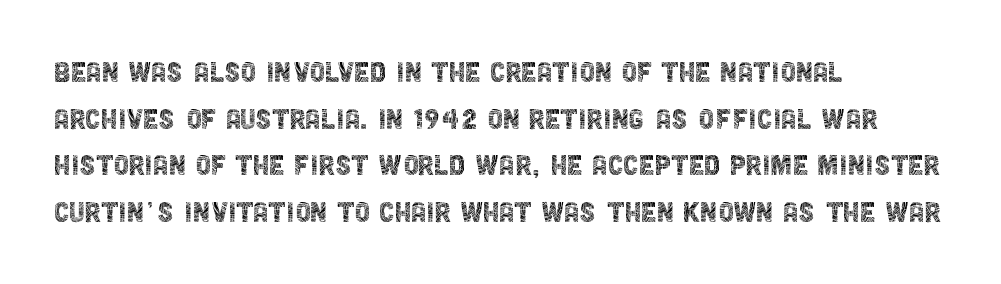
{"serif": "no", "italic": "no", "bold": "no", "weight": "thin", "width": "condensed", "x_height": "large", "monospaced": "no", "underline": "no", "align": "left", "line_spacing": "normal", "line_spacing_ratio": 1.33, "letter_spacing": "normal", "letter_spacing_em": 0.0, "glyph_px": 35}
